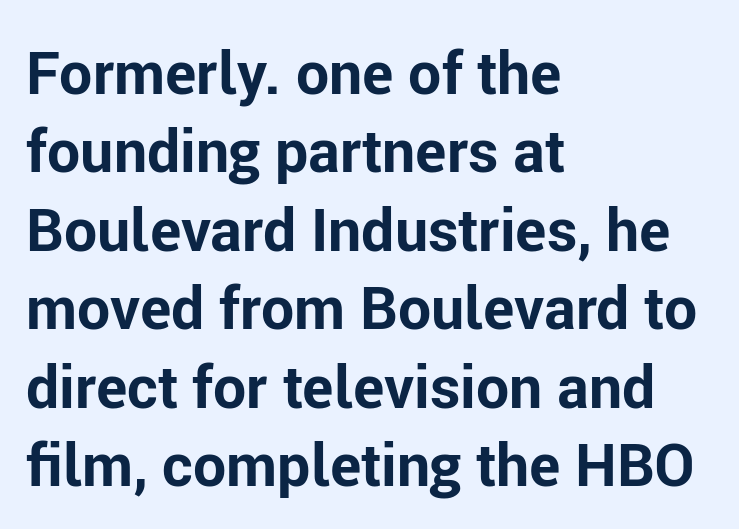
Q: Is the text bold? A: Yes.
Q: Is the text italic (slanted)? A: No, it is upright.
Q: Is the typeface a serif or a sans-serif typeface? A: Sans-serif.
Q: Is the text underlined? A: No.
Q: How is the paragraph aligned? A: Left-aligned.
Q: Is the spacing between letters normal or unusually wide? A: Normal.
Q: Is the spacing between lines tight, normal or loose? A: Normal.
Q: Width (condensed, normal, or wide)? A: Normal.
Q: Stroke contrast? A: Low.
Q: x-height? A: Medium.
Q: Monospaced? A: No.
